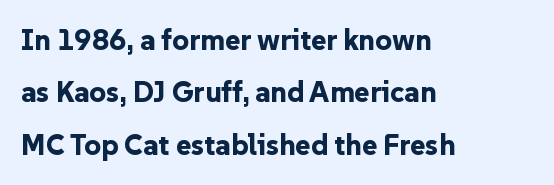
Notice how thick the strokes are: this is what a full bold looks like. Any mark beneath the type? The region is blank. This is the regular roman posture of the typeface. The passage is arranged the way most books set body copy — flush left. Observe the ordinary spacing: letters are neighbours, not strangers.
